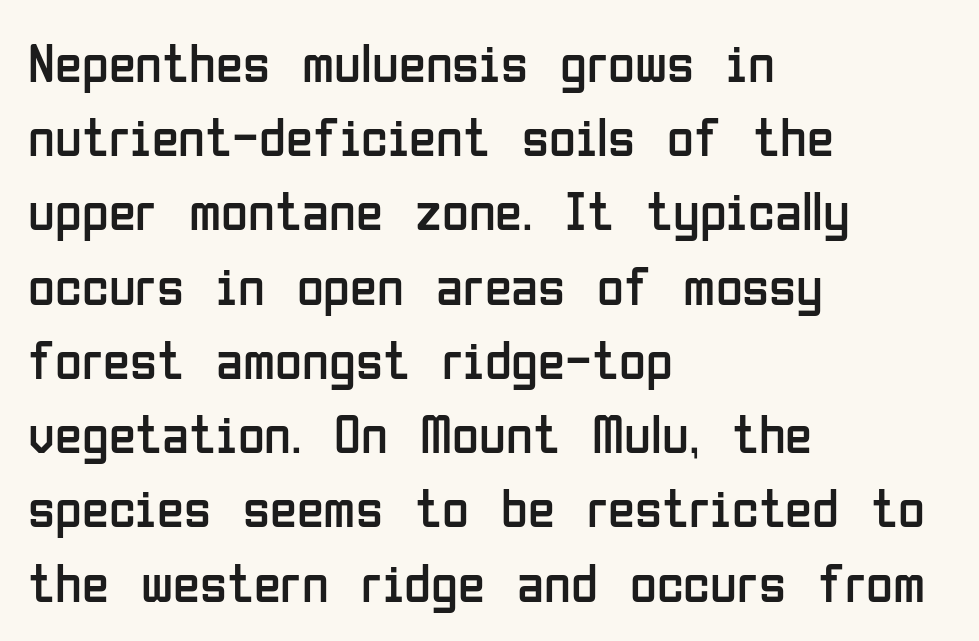
Q: Is the text bold? A: No.
Q: Is the text italic (slanted)? A: No, it is upright.
Q: Is the typeface a serif or a sans-serif typeface? A: Sans-serif.
Q: Is the text underlined? A: No.
Q: How is the paragraph aligned? A: Left-aligned.
Q: Is the spacing between letters normal or unusually wide? A: Normal.
Q: Is the spacing between lines tight, normal or loose? A: Normal.
Q: Width (condensed, normal, or wide)? A: Condensed.
Q: Stroke contrast? A: Low.
Q: x-height? A: Medium.
Q: Monospaced? A: No.
